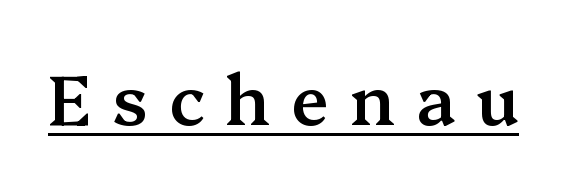
The image shows 69 px semibold serif type, upright; set unusually wide letter spacing (+0.3 em), underlined; medium stroke contrast and a medium x-height.
